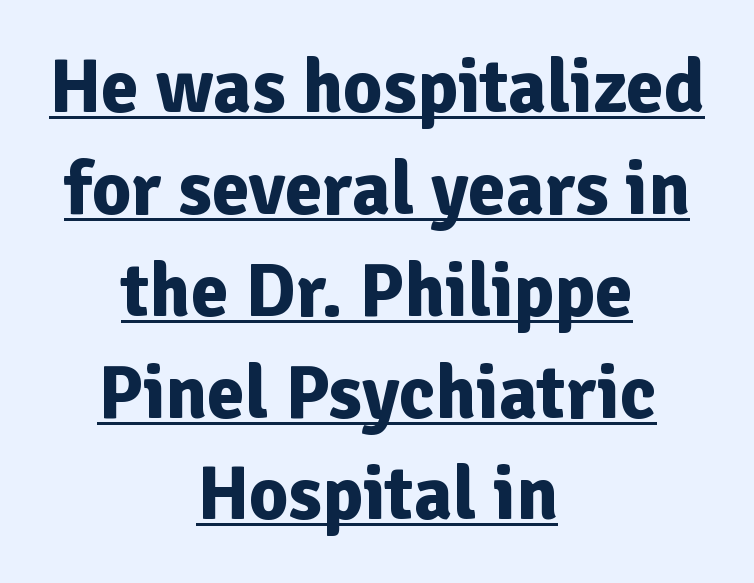
A typesetter would call this leading conventional body-copy spacing. Upright lettering throughout. A continuous stroke trails under the words, as in a hyperlink. Default kerning and tracking; the words read as compact shapes. Think of a printed novel: that variable character pitch is what you see here. Type style note: lacks serifs.
